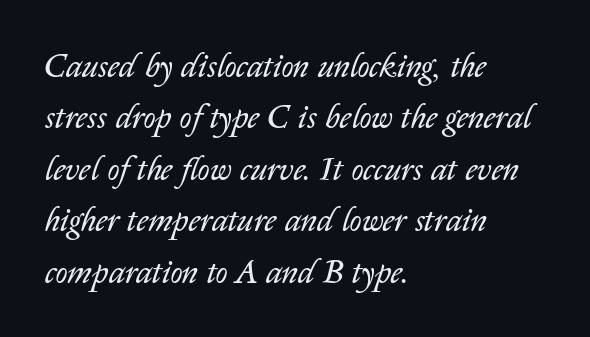
The image shows 33 px regular-weight type, italic (leaning right); set left-aligned, normal line spacing (1.56x), normal letter spacing, not underlined; low stroke contrast and a medium x-height.
